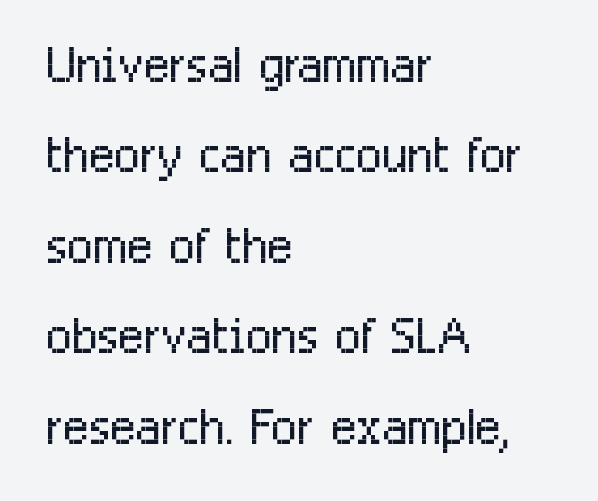
Ascenders rise straight up at ninety degrees. Letterform terminals end flat and unadorned throughout the passage. These lines are rendered in a variable-pitch font. A normal amount of white space separates one row of letters from the next. The foot of each line stays bare and open. Stems here are at most as thick as an everyday book face.
